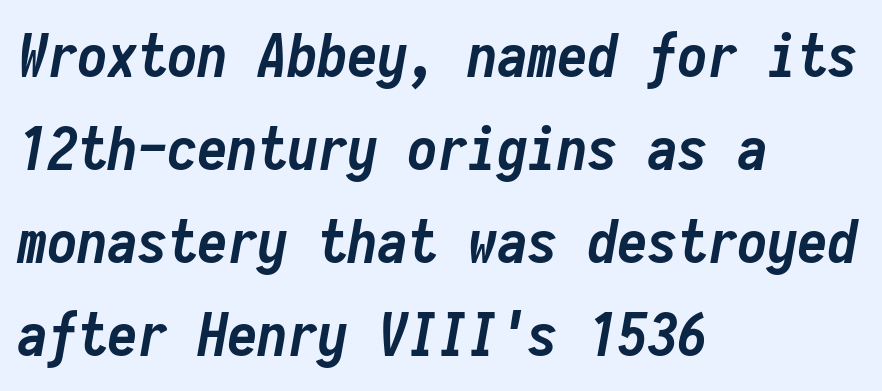
{"italic": "yes", "lean": "right", "slant_degrees": 10, "bold": "yes", "weight": "semibold", "width": "condensed", "stroke_contrast": "low", "x_height": "medium", "monospaced": "yes", "underline": "no", "align": "left", "line_spacing": "normal", "line_spacing_ratio": 1.55, "letter_spacing": "normal", "letter_spacing_em": 0.0, "glyph_px": 60}
